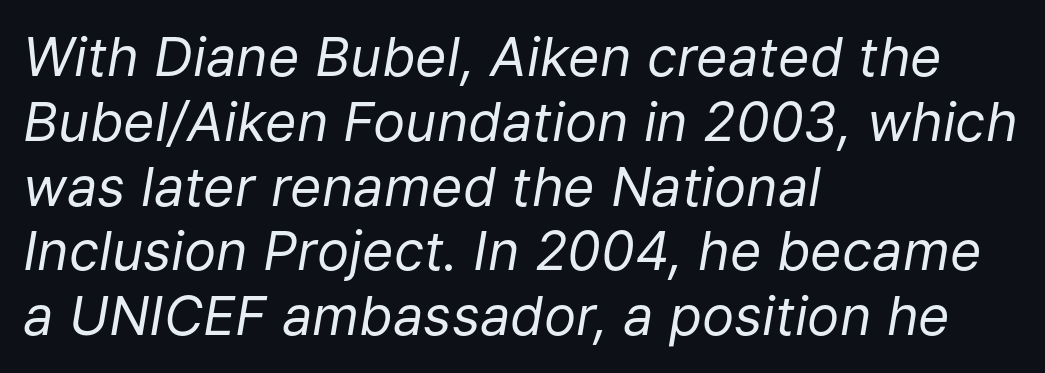
When letters slant like this, we call the style italic. The passage shown is not bold in any degree. A typesetter would call this zero additional tracking. No word sits above an underline.
